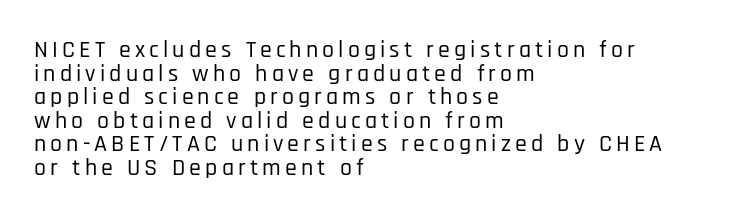
{"italic": "no", "underline": "no", "align": "left", "line_spacing": "tight", "line_spacing_ratio": 0.98, "glyph_px": 24}
